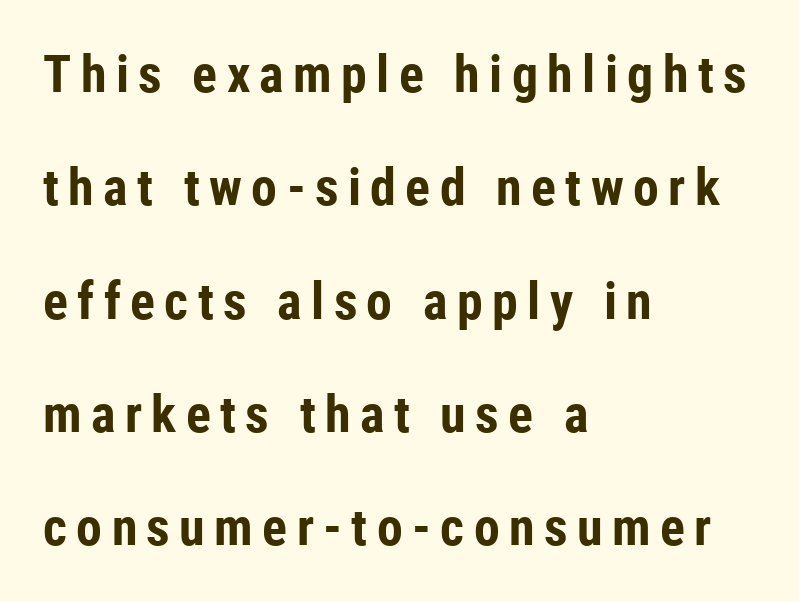
{"serif": "no", "italic": "no", "bold": "yes", "weight": "bold", "width": "condensed", "stroke_contrast": "low", "x_height": "medium", "monospaced": "no", "underline": "no", "align": "left", "line_spacing": "loose", "line_spacing_ratio": 2.18, "glyph_px": 52}
